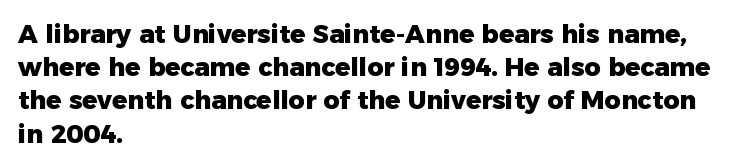
{"italic": "no", "bold": "yes", "underline": "no", "align": "left", "line_spacing": "normal", "line_spacing_ratio": 1.33, "letter_spacing": "normal", "letter_spacing_em": 0.0, "glyph_px": 25}
